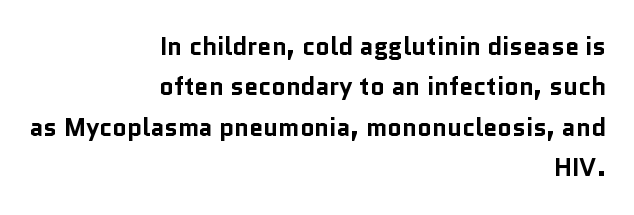
{"italic": "no", "bold": "yes", "underline": "no", "align": "right", "line_spacing": "normal", "line_spacing_ratio": 1.62, "letter_spacing": "normal", "letter_spacing_em": 0.0, "glyph_px": 25}
